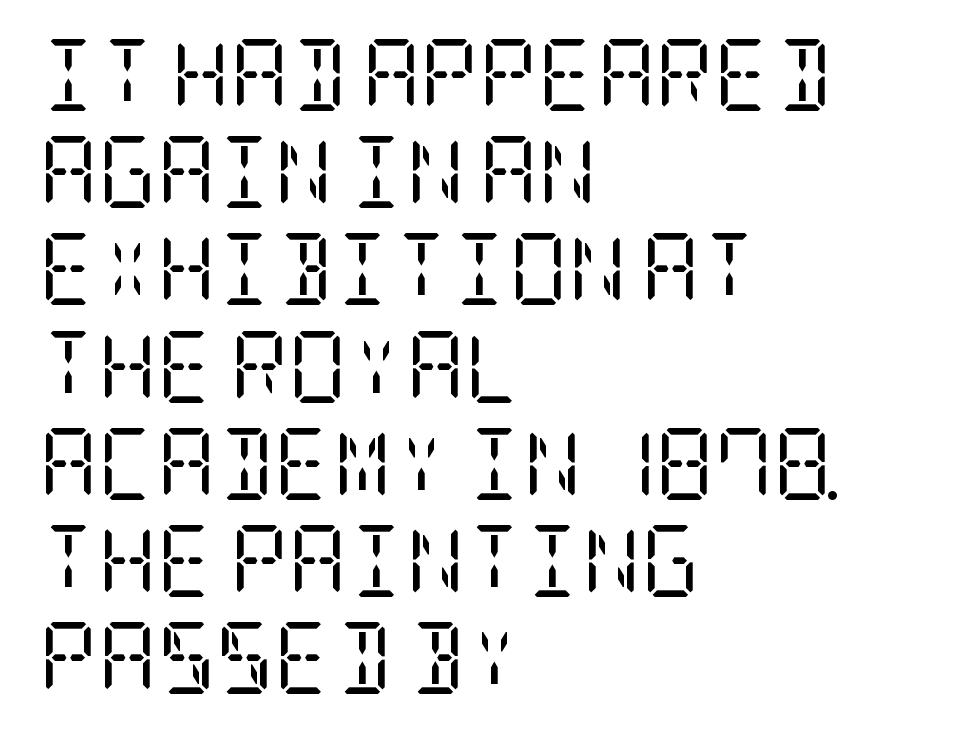
Honestly, the letter spacing is just normal — you wouldn't notice it. Rendered with straight, roman letterforms. Beneath every word, the page is bare. If you drew a ruler down the left edge, every line would touch it. The weight would be labelled regular, book, light, or lighter still. The letters carry serifs — small finishing strokes at the ends of their stems.
